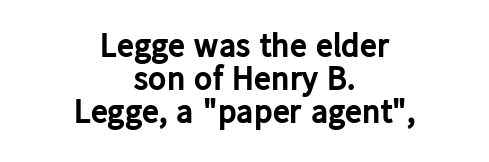
Q: Is the text bold? A: Yes.
Q: Is the text italic (slanted)? A: No, it is upright.
Q: Is the typeface a serif or a sans-serif typeface? A: Sans-serif.
Q: Is the text underlined? A: No.
Q: How is the paragraph aligned? A: Centered.
Q: Is the spacing between letters normal or unusually wide? A: Normal.
Q: Is the spacing between lines tight, normal or loose? A: Tight.
Q: Width (condensed, normal, or wide)? A: Normal.
Q: Stroke contrast? A: Low.
Q: x-height? A: Medium.
Q: Monospaced? A: No.
